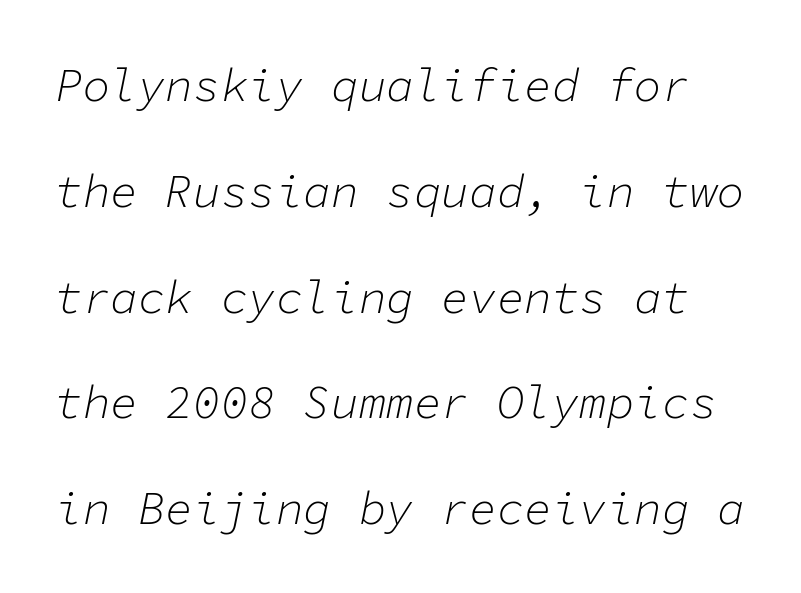
{"italic": "yes", "lean": "right", "slant_degrees": 11, "bold": "no", "weight": "light", "width": "normal", "stroke_contrast": "low", "x_height": "medium", "monospaced": "yes", "underline": "no", "line_spacing": "loose", "line_spacing_ratio": 2.3, "letter_spacing": "normal", "letter_spacing_em": 0.0, "glyph_px": 46}
